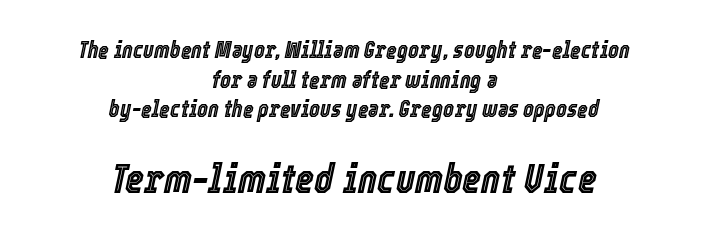
The image shows 41 px condensed type, italic (leaning right); set centered, normal line spacing (1.29x), normal letter spacing, not underlined; the second (bottom) block is 1.78x larger; a medium x-height.
